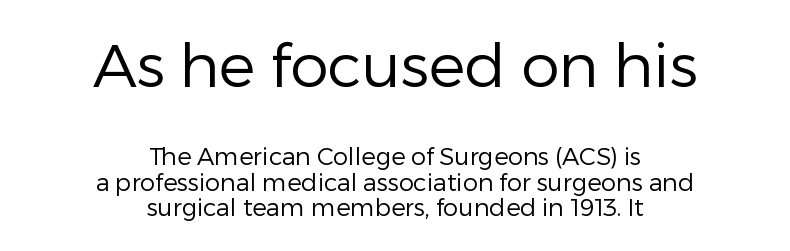
Students, observe: this is what under-led, compact text looks like. Note: no serifs on the glyphs. One-word summary of the alignment: center. Does extra space separate the letters? No, they use regular spacing. The letters stand upright; this is a roman face.
